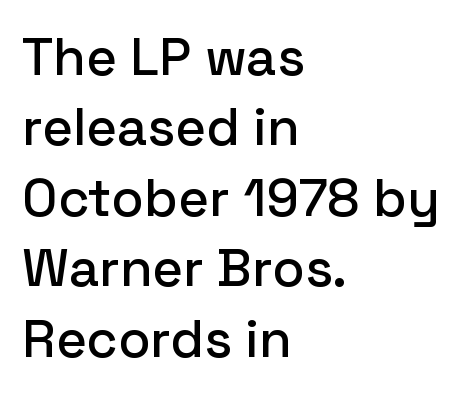
{"serif": "no", "italic": "no", "width": "normal", "stroke_contrast": "low", "x_height": "medium", "monospaced": "no", "underline": "no", "align": "left", "line_spacing": "normal", "line_spacing_ratio": 1.33, "letter_spacing": "normal", "letter_spacing_em": 0.0, "glyph_px": 53}
